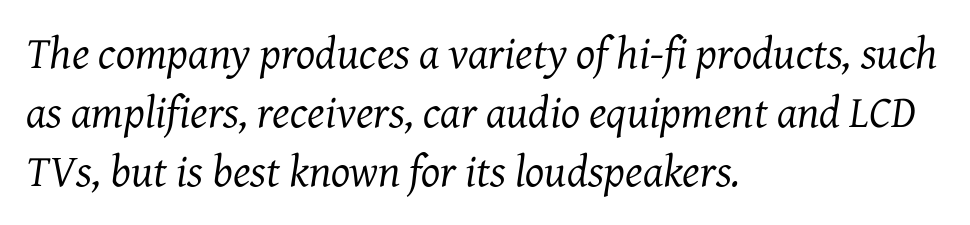
The rendering uses natural spacing where letterforms have individual widths. Does the leading feel generous? No, just average. Notice how the stems are inclined rather than vertical — that's the hallmark of italics. Classification — serif. One-word summary of the alignment: left.
